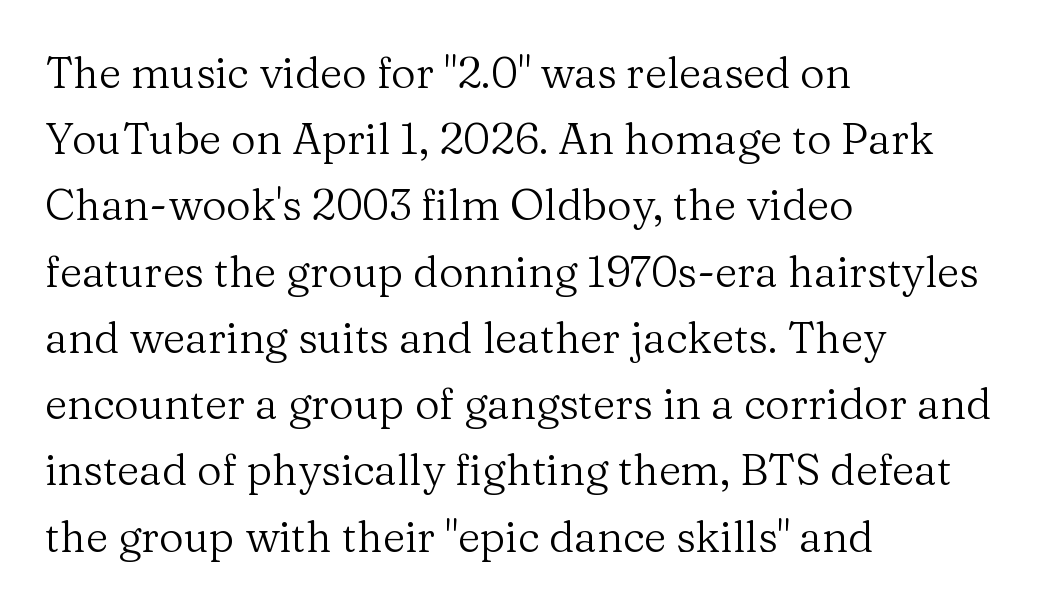
{"serif": "yes", "italic": "no", "bold": "no", "weight": "regular", "width": "normal", "stroke_contrast": "medium", "x_height": "medium", "monospaced": "no", "underline": "no", "align": "left", "line_spacing": "normal", "line_spacing_ratio": 1.54, "letter_spacing": "normal", "letter_spacing_em": 0.0, "glyph_px": 43}
